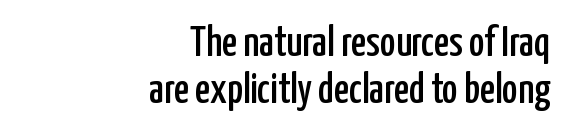
The image shows 42 px condensed sans-serif type, upright; set right-aligned, tight line spacing (1.13x), normal letter spacing, not underlined; low stroke contrast and a medium x-height.
